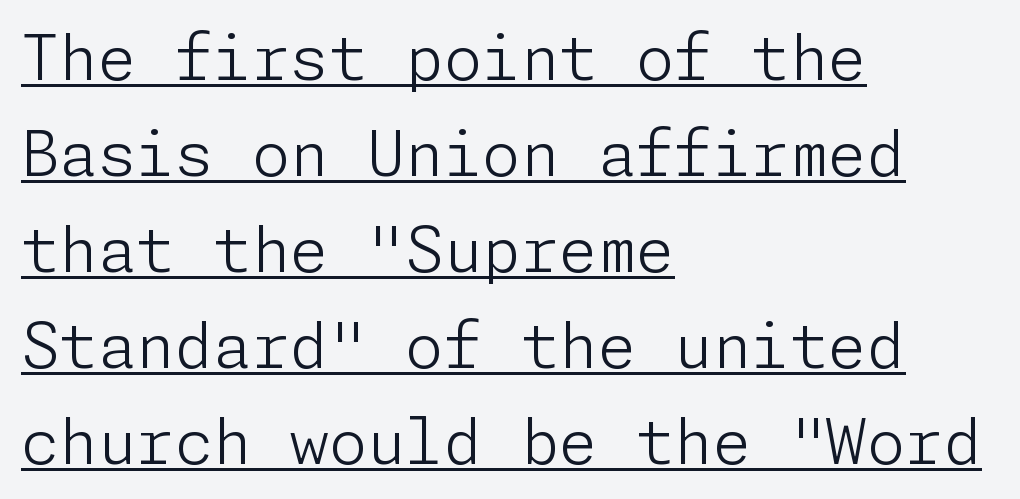
{"serif": "no", "italic": "no", "bold": "no", "weight": "light", "width": "normal", "stroke_contrast": "low", "x_height": "medium", "underline": "yes", "align": "left", "line_spacing": "normal", "line_spacing_ratio": 1.55, "letter_spacing": "normal", "letter_spacing_em": 0.0, "glyph_px": 62}
